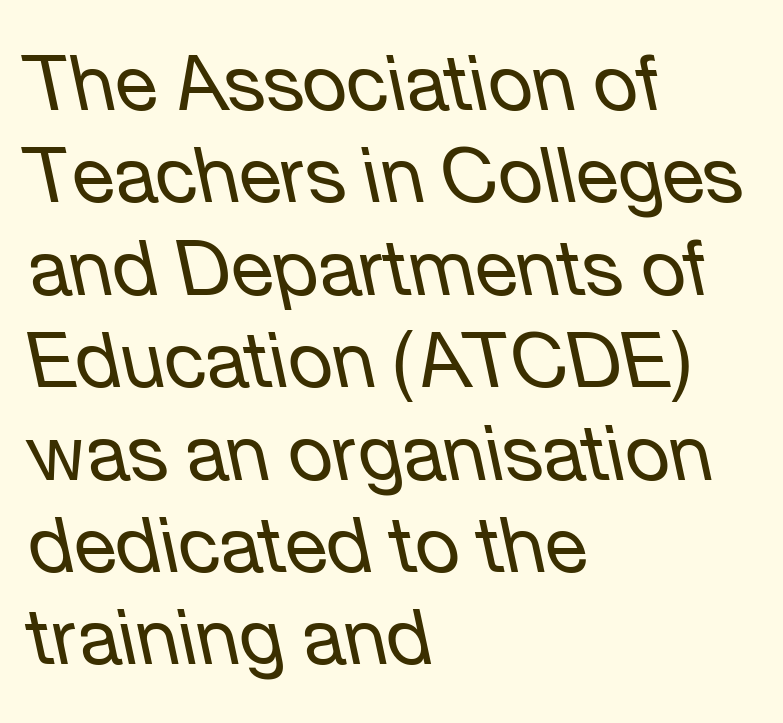
Is this a fixed-width face? No — the glyphs have proportional, varying widths. Between one letter and the next there's only the usual sliver of space. Is the stroke heavy? The answer is a plain regular-or-lighter. The whole block is typeset with a tilt.
